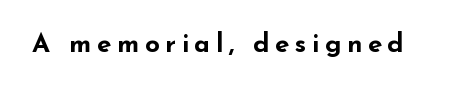
Heft: maximum for text — a bold. Letters rest on an invisible, unmarked baseline. The passage shown has open, widely tracked lettering throughout. Every character sits straight up, as roman type does.
